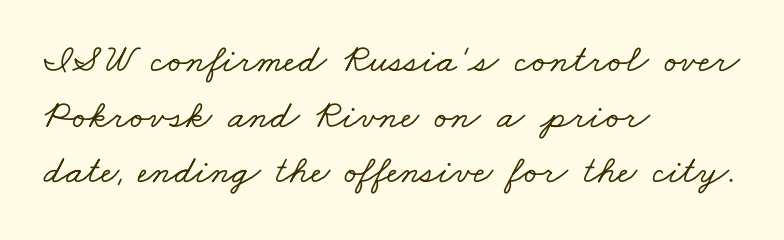
{"serif": "yes", "width": "wide", "stroke_contrast": "low", "x_height": "small", "monospaced": "no", "underline": "no", "align": "left", "line_spacing": "normal", "line_spacing_ratio": 1.39, "letter_spacing": "normal", "letter_spacing_em": 0.0, "glyph_px": 40}
